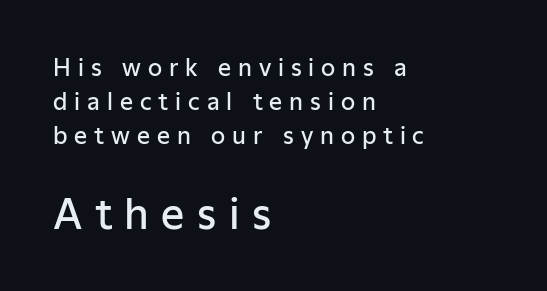
{"serif": "no", "italic": "no", "bold": "semi", "weight": "semibold", "width": "normal", "stroke_contrast": "low", "x_height": "medium", "monospaced": "no", "underline": "no", "align": "left", "line_spacing": "normal", "line_spacing_ratio": 1.48, "letter_spacing": "wide", "letter_spacing_em": 0.3, "larger_block": "second", "size_ratio": 1.78, "glyph_px": 41}
